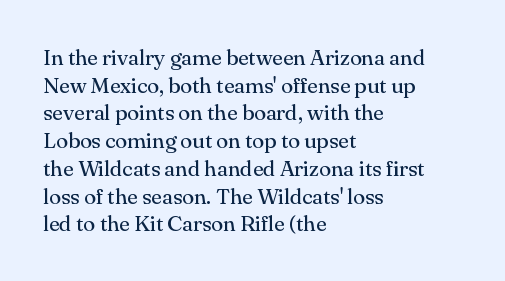
{"italic": "no", "bold": "no", "underline": "no", "align": "left", "line_spacing": "normal", "line_spacing_ratio": 1.26, "letter_spacing": "normal", "letter_spacing_em": 0.0, "glyph_px": 22}
